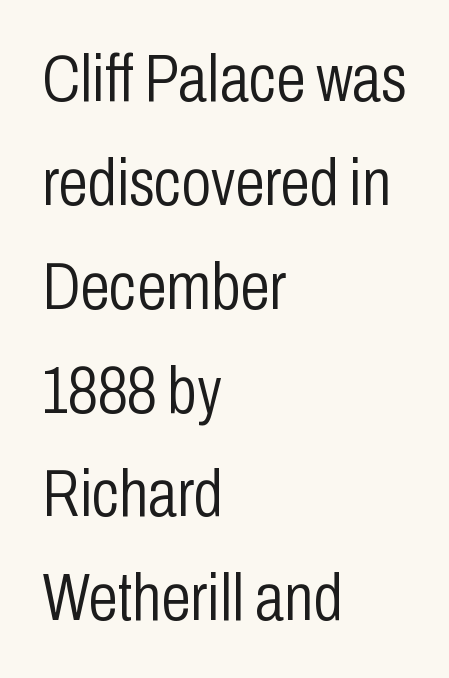
Q: Is the text bold? A: No.
Q: Is the text italic (slanted)? A: No, it is upright.
Q: Is the typeface a serif or a sans-serif typeface? A: Sans-serif.
Q: Is the text underlined? A: No.
Q: How is the paragraph aligned? A: Left-aligned.
Q: Is the spacing between letters normal or unusually wide? A: Normal.
Q: Is the spacing between lines tight, normal or loose? A: Normal.
Q: Width (condensed, normal, or wide)? A: Condensed.
Q: Stroke contrast? A: Low.
Q: x-height? A: Medium.
Q: Monospaced? A: No.
